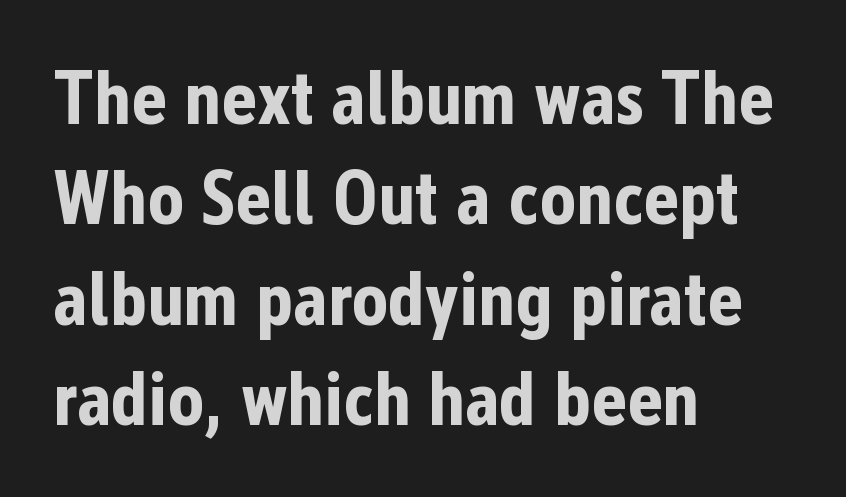
Q: Is the text bold? A: Yes.
Q: Is the text italic (slanted)? A: No, it is upright.
Q: Is the typeface a serif or a sans-serif typeface? A: Sans-serif.
Q: Is the text underlined? A: No.
Q: How is the paragraph aligned? A: Left-aligned.
Q: Is the spacing between letters normal or unusually wide? A: Normal.
Q: Is the spacing between lines tight, normal or loose? A: Normal.
Q: Width (condensed, normal, or wide)? A: Condensed.
Q: Stroke contrast? A: Low.
Q: x-height? A: Medium.
Q: Monospaced? A: No.
